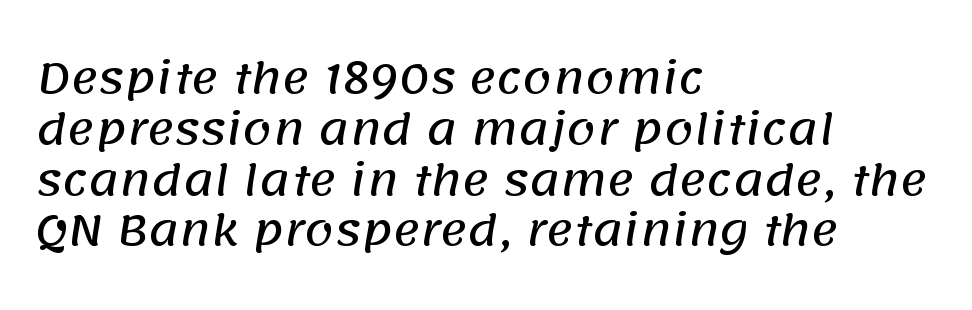
Alignment: flush left. The string is rendered with underlining switched off. These lines are rendered in a variable-pitch font. The face used here is a sans, in the tradition of grotesques and geometrics. Inter-character spacing is left at the font's built-in metrics.
